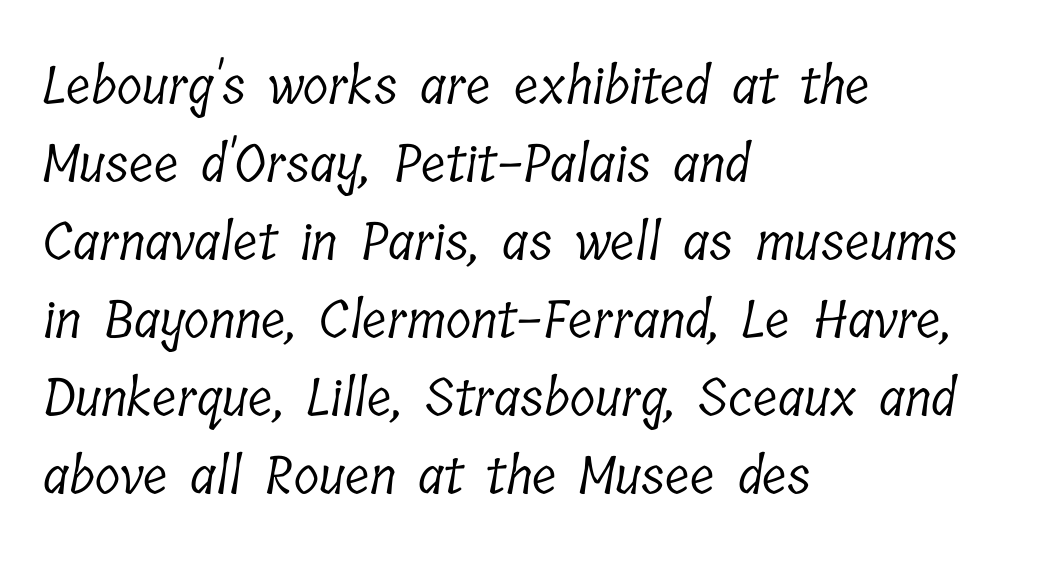
These lines keep a tight, regular rhythm from letter to letter. Honestly, the row spacing looks completely unremarkable. Does the copy run flush right? No — it runs flush left. Stroke thickness stays within the range of a standard reading face or lighter. Bare-footed words on every line.
